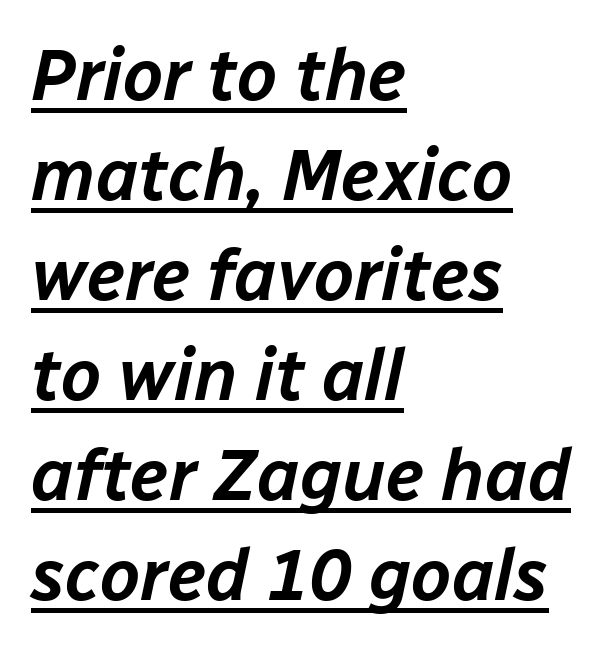
What's the leading like? Ordinary, nothing unusual. You can see a thin bar hugging the bottom of the glyphs. Nobody touched the tracking dial on this one. Horizontal alignment here is leftward, the default for most running prose. Rendered with sloped, italic letterforms. Each letter keeps its own natural width here, so spacing adapts to shape.
